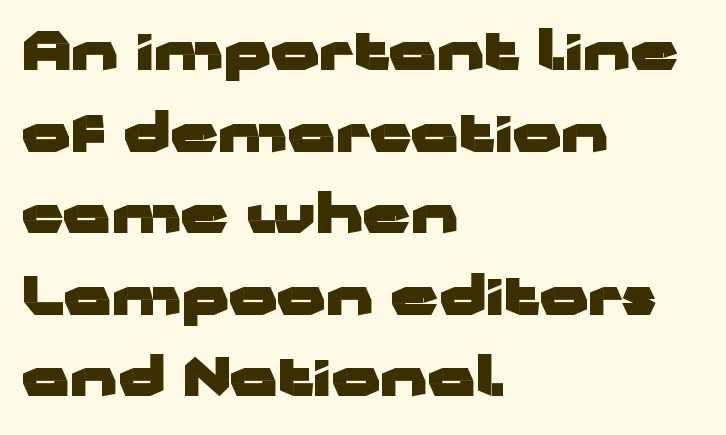
{"serif": "no", "italic": "no", "bold": "yes", "weight": "heavy", "width": "wide", "stroke_contrast": "low", "x_height": "medium", "monospaced": "no", "underline": "no", "align": "left", "line_spacing": "normal", "line_spacing_ratio": 1.54, "letter_spacing": "normal", "letter_spacing_em": 0.0, "glyph_px": 53}
